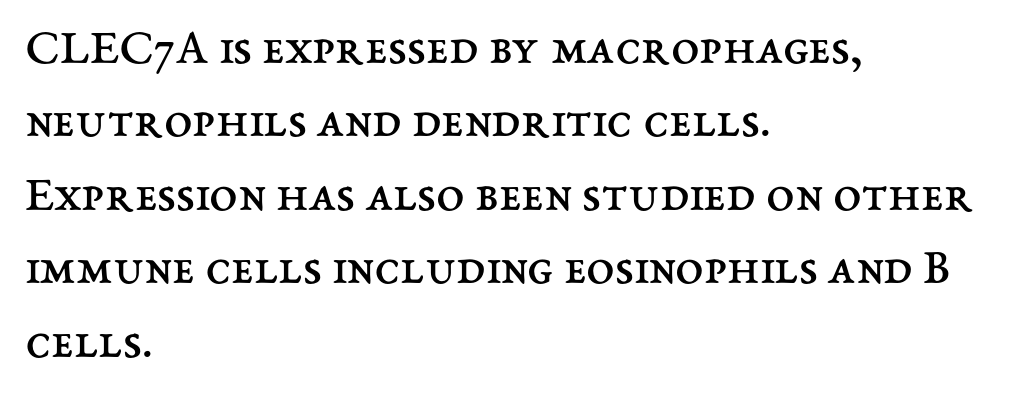
A quiet, ordinary-to-light weight characterises the typeface. Does the lettering tilt? It doesn't — this is upright. Underlining? Definitely not there. Successive baselines arrive at the customary interval.
